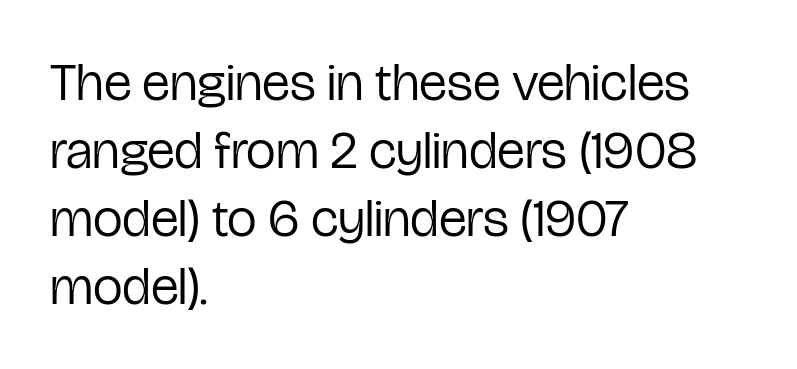
The image shows 53 px regular-weight, condensed sans-serif type, upright; set left-aligned, normal line spacing (1.28x), normal letter spacing, not underlined; low stroke contrast and a medium x-height.
